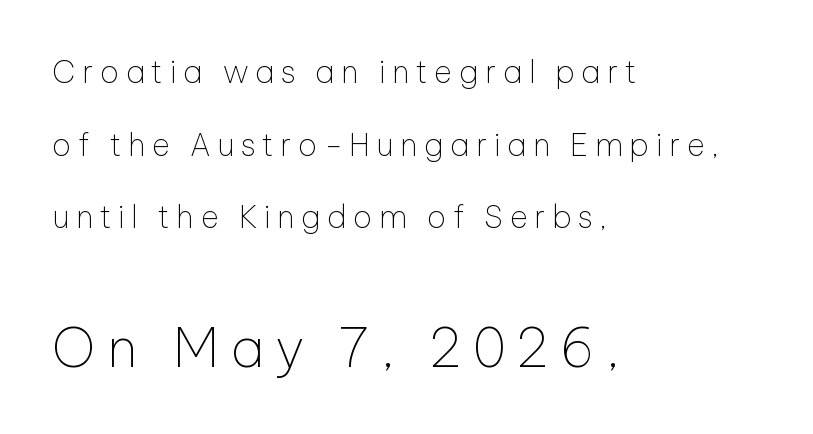
The image shows 54 px thin sans-serif type, upright; set left-aligned, loose line spacing (2.34x), unusually wide letter spacing (+0.21 em), not underlined; the second (bottom) block is 1.74x larger; low stroke contrast and a medium x-height.
